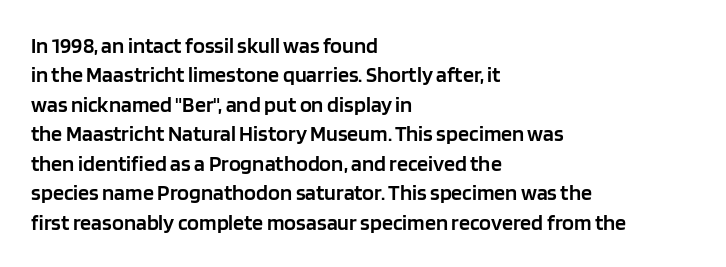
Q: Is the text bold? A: Semi-bold.
Q: Is the text italic (slanted)? A: No, it is upright.
Q: Is the text underlined? A: No.
Q: How is the paragraph aligned? A: Left-aligned.
Q: Is the spacing between letters normal or unusually wide? A: Normal.
Q: Is the spacing between lines tight, normal or loose? A: Normal.
